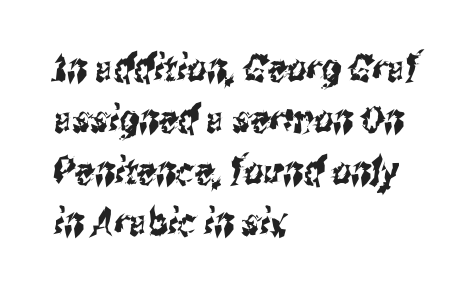
Quick note: interline space is typical. Letters rest on an invisible, unmarked baseline. This sample is left-justified, so line endings fall wherever the words run out. A typesetter would call this zero additional tracking. Spacing verdict: proportional, widths tailored to each character.
